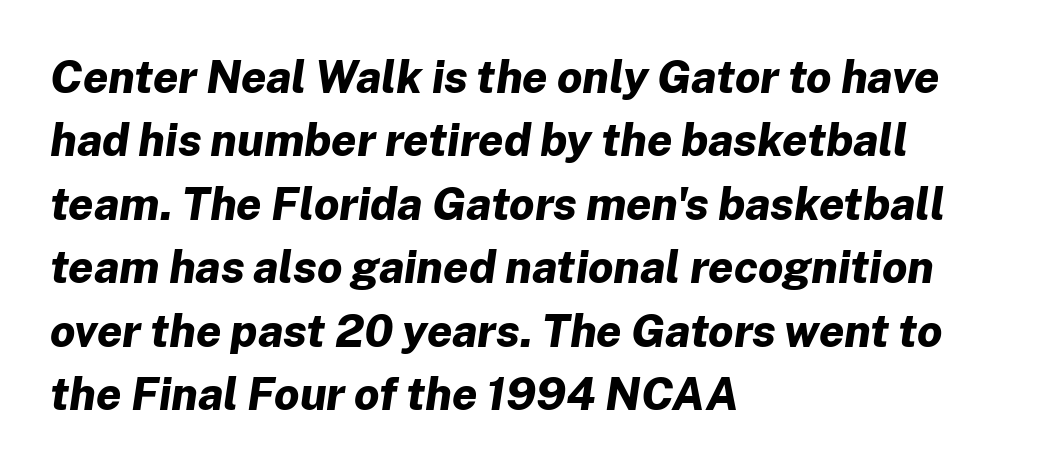
{"italic": "yes", "lean": "right", "slant_degrees": 8, "bold": "yes", "weight": "bold", "width": "normal", "stroke_contrast": "low", "x_height": "medium", "monospaced": "no", "underline": "no", "align": "left", "line_spacing": "normal", "line_spacing_ratio": 1.41, "letter_spacing": "normal", "letter_spacing_em": 0.0, "glyph_px": 45}
